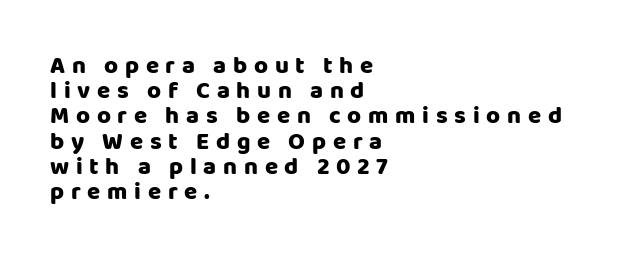
Casual observation: everything's shoved over to the left. Anything drawn beneath the words? Only blank space. The letters stand upright; this is a roman face. A typesetter would call this heavily tracked-out type. Leading is clearly below the norm, producing a dense column.
